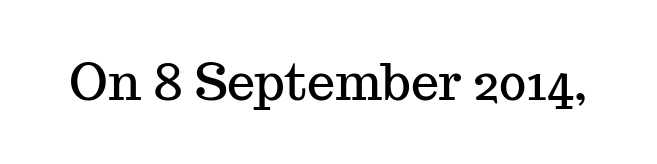
{"serif": "yes", "italic": "no", "width": "normal", "stroke_contrast": "medium", "x_height": "medium", "monospaced": "no", "underline": "no", "letter_spacing": "normal", "letter_spacing_em": 0.0, "glyph_px": 50}
